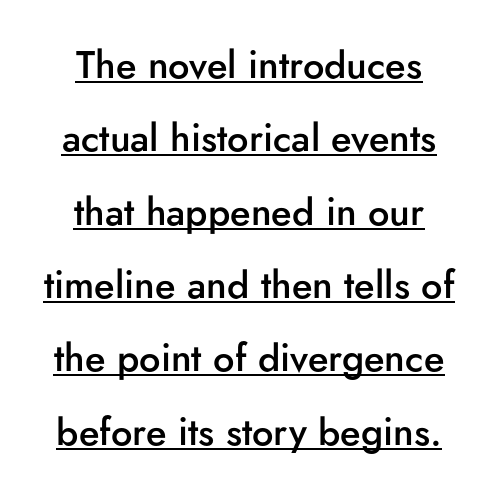
Leading is clearly above the norm, producing a sparse column. Character widths vary here, with narrow letters taking less room than wide ones. The paragraph shown floats in the horizontal middle. The type family on display is of the sans-serif kind. These characters rest on top of a visible drawn line.
